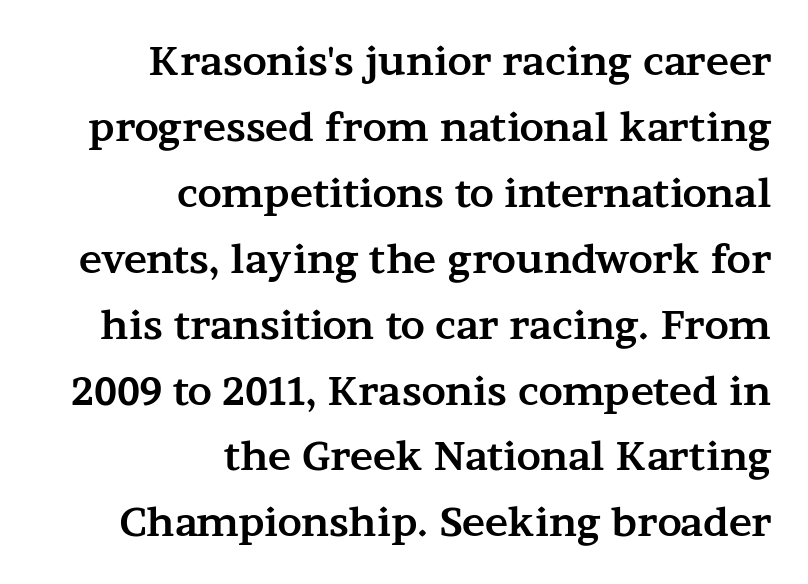
Does the type have serifs? Yes, each stem ends in a small foot. Each glyph is drawn with heavy, bold strokes. Compared with typical body copy, the letter spacing here is the same. The text block is weighted toward the right margin, trailing off unevenly leftward. Proportional: the letters do not fall into vertical columns. The words here are not underlined.
